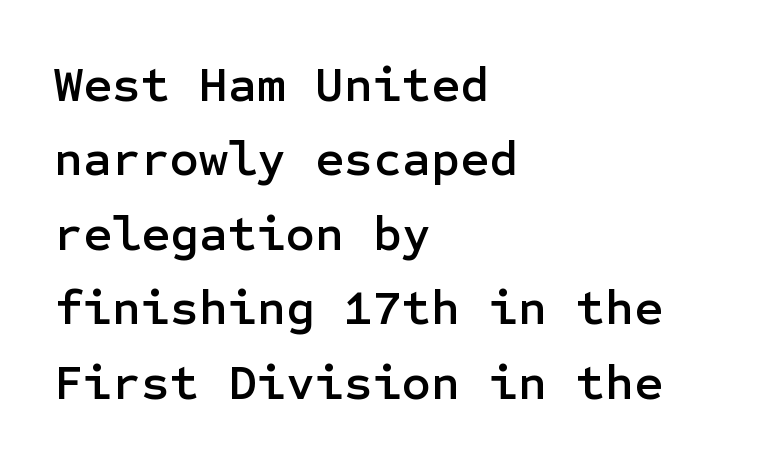
Q: Is the text italic (slanted)? A: No, it is upright.
Q: Is the typeface a serif or a sans-serif typeface? A: Sans-serif.
Q: Is the text underlined? A: No.
Q: How is the paragraph aligned? A: Left-aligned.
Q: Is the spacing between letters normal or unusually wide? A: Normal.
Q: Is the spacing between lines tight, normal or loose? A: Normal.
Q: Width (condensed, normal, or wide)? A: Normal.
Q: Stroke contrast? A: Low.
Q: x-height? A: Medium.
